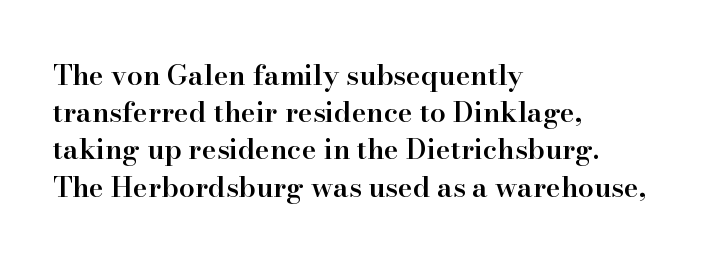
The image shows 28 px semibold serif type, upright; set left-aligned, normal line spacing (1.33x), normal letter spacing, not underlined; high stroke contrast and a small x-height.
